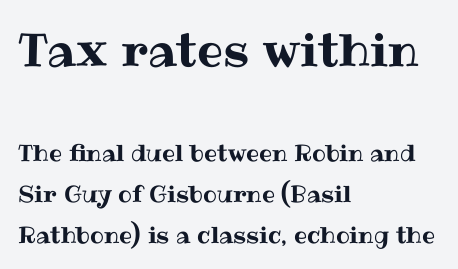
Q: Is the text italic (slanted)? A: No, it is upright.
Q: Is the text underlined? A: No.
Q: How is the paragraph aligned? A: Left-aligned.
Q: Is the spacing between letters normal or unusually wide? A: Normal.
Q: Which block of text is set in a larger size, the first (top) or the second (bottom)? A: The first (top) one.
Q: Width (condensed, normal, or wide)? A: Normal.
Q: Stroke contrast? A: Medium.
Q: x-height? A: Medium.
Q: Monospaced? A: No.
